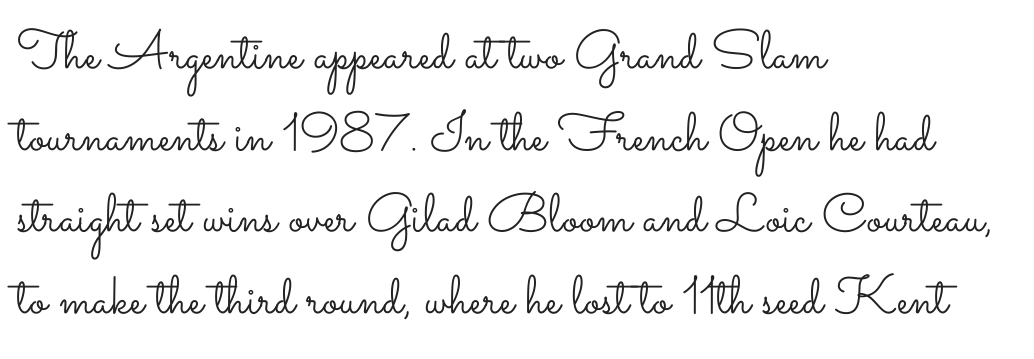
Casual observation: everything's shoved over to the left. Glyph-to-glyph distance matches everyday printed text. This sample has the flowing, uneven cadence of proportional lettering. Rows of type keep a routine distance in the vertical direction. Nobody drew a line under any word here.
